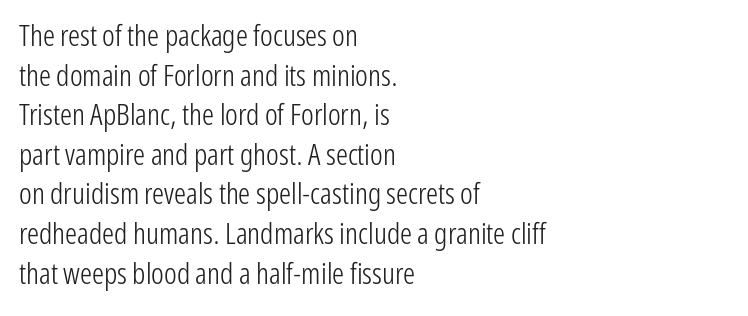
Ordinary non-slanted type is in use. A bare baseline throughout the passage. The line-height multiplier appears to be the usual default. If you drew a ruler down the left edge, every line would touch it. The weight tops out at a normal text grade.
